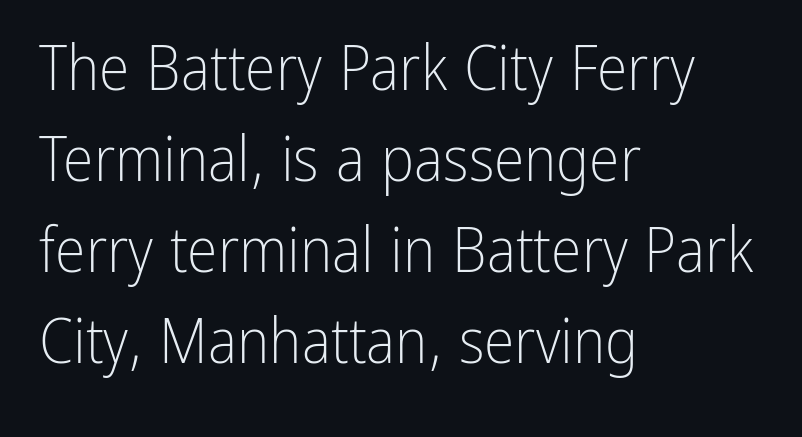
Here the designer chose a conventional face with non-uniform glyph widths. This is roman type, the default non-slanted kind. Check under the words: just untouched page. Regarding leading, the lines here are spaced in the standard way.
